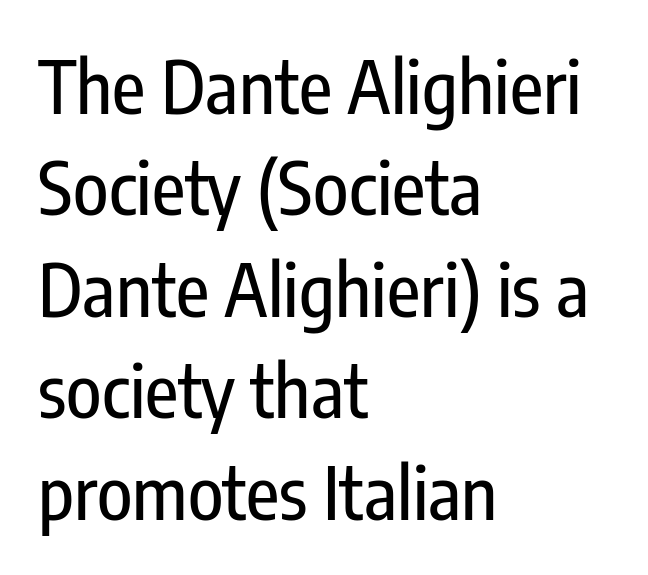
{"serif": "no", "italic": "no", "width": "condensed", "stroke_contrast": "low", "x_height": "medium", "monospaced": "no", "underline": "no", "align": "left", "line_spacing": "normal", "line_spacing_ratio": 1.39, "letter_spacing": "normal", "letter_spacing_em": 0.0, "glyph_px": 73}
